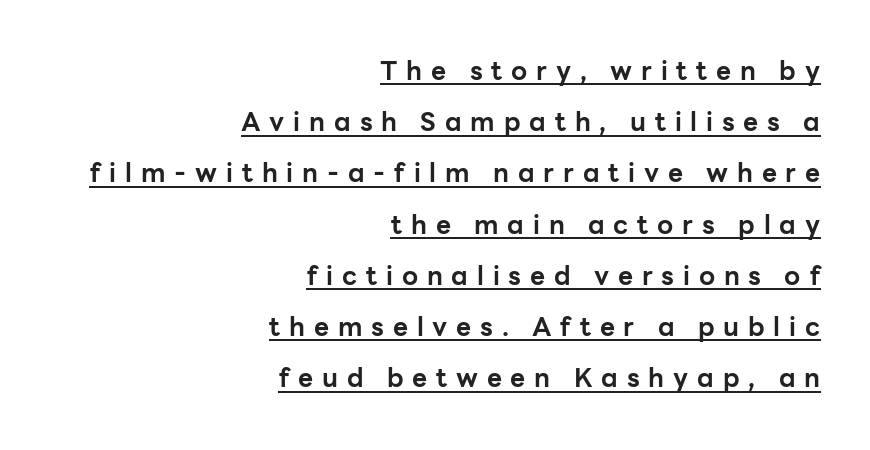
{"italic": "no", "bold": "yes", "underline": "yes", "align": "right", "line_spacing": "loose", "line_spacing_ratio": 1.97, "letter_spacing": "wide", "letter_spacing_em": 0.34, "glyph_px": 26}
